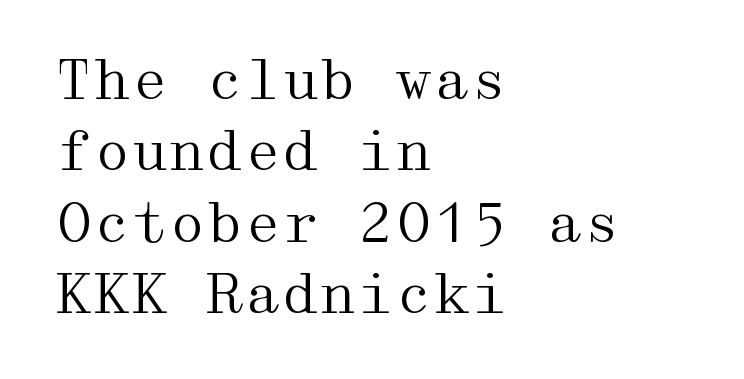
{"serif": "yes", "italic": "no", "bold": "no", "weight": "regular", "width": "wide", "stroke_contrast": "medium", "x_height": "medium", "underline": "no", "align": "left", "line_spacing": "normal", "line_spacing_ratio": 1.32, "letter_spacing": "normal", "letter_spacing_em": 0.0, "glyph_px": 54}
